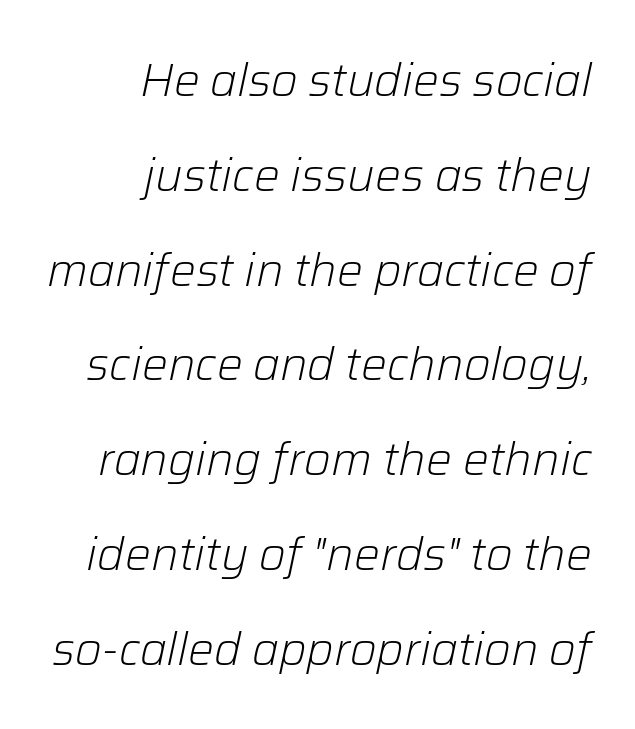
Q: Is the text bold? A: No.
Q: Is the text italic (slanted)? A: Yes, it leans right by about 12 degrees.
Q: Is the text underlined? A: No.
Q: How is the paragraph aligned? A: Right-aligned.
Q: Is the spacing between letters normal or unusually wide? A: Normal.
Q: Is the spacing between lines tight, normal or loose? A: Loose.
Q: Width (condensed, normal, or wide)? A: Normal.
Q: Stroke contrast? A: Low.
Q: x-height? A: Medium.
Q: Monospaced? A: No.
